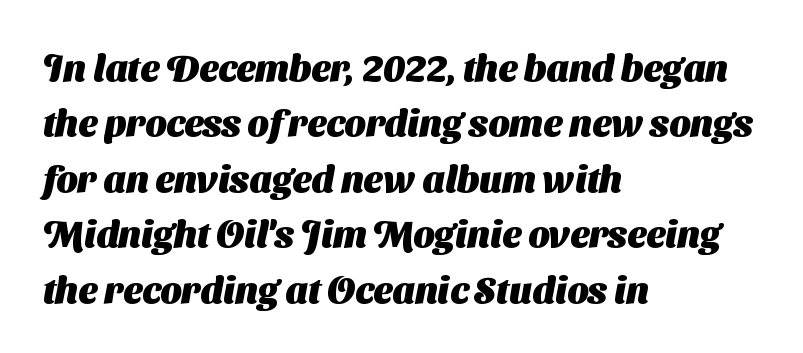
{"serif": "no", "bold": "yes", "weight": "heavy", "width": "normal", "stroke_contrast": "medium", "x_height": "medium", "monospaced": "no", "underline": "no", "align": "left", "line_spacing": "normal", "line_spacing_ratio": 1.5, "letter_spacing": "normal", "letter_spacing_em": 0.0, "glyph_px": 37}
